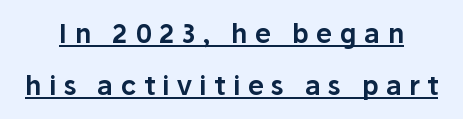
The image shows 26 px text type, upright; set loose line spacing (1.99x), unusually wide letter spacing (+0.28 em), underlined.
